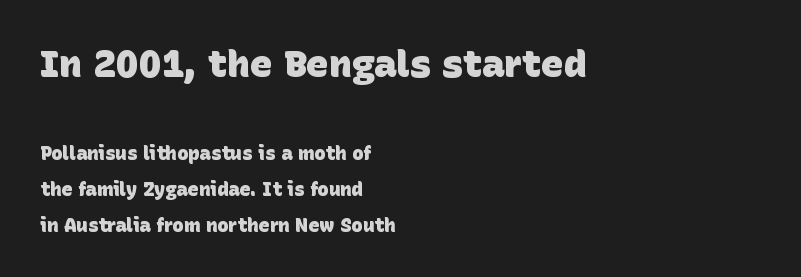
A typesetter would call this proportional, since set widths differ per character. A dark, heavy texture on the line: the type is bold. There is no visible air inserted between adjacent glyphs. Is the lower block the larger one? No — the upper block carries the bigger type. Underlining? Definitely not there. The paragraph has a hard left edge and a soft right edge.
